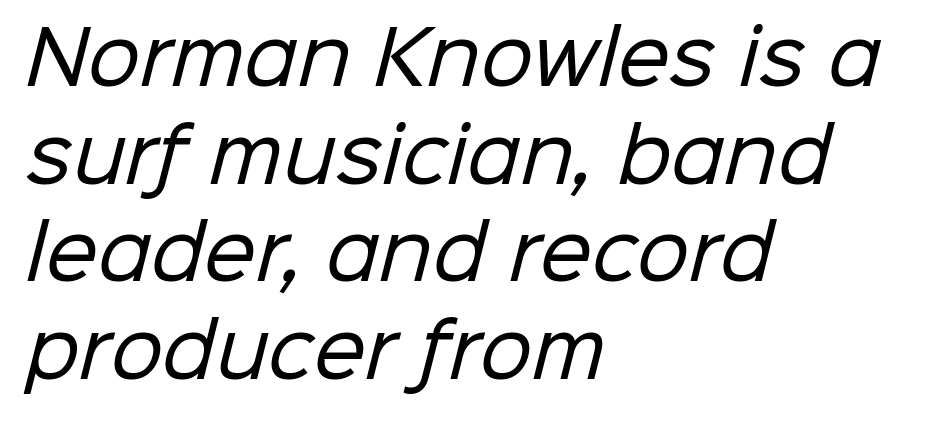
The image shows 74 px regular-weight sans-serif type; set left-aligned, normal line spacing (1.32x), normal letter spacing, not underlined; low stroke contrast and a medium x-height.
